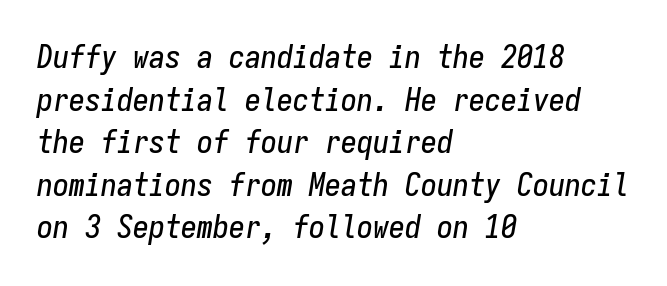
The image shows 32 px condensed type, italic (leaning right), monospaced; set left-aligned, normal line spacing (1.33x), normal letter spacing, not underlined; low stroke contrast and a medium x-height.
